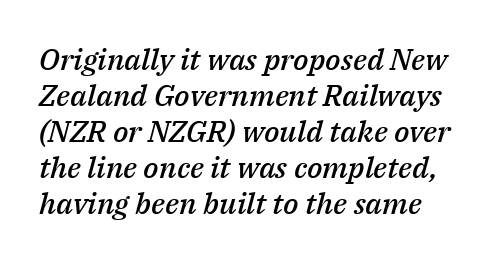
Letter spacing: default. Looks like regular typesetting: each glyph gets only the width it needs. Bare-footed words on every line. The rendering uses a semibold face; strokes are thickened but not to full bold. Italic: yes, the glyphs are oblique.
